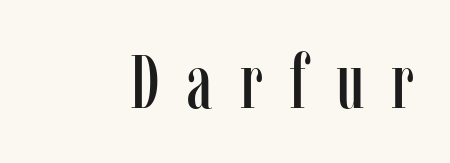
The image shows 75 px condensed serif type, upright; set unusually wide letter spacing (+0.36 em), not underlined; low stroke contrast and a medium x-height.
